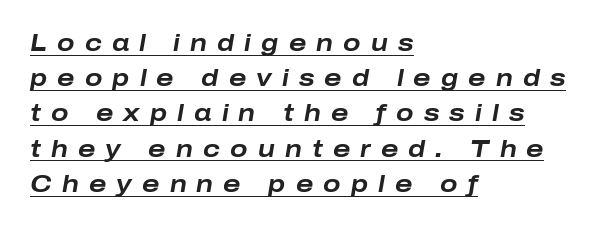
Rows of type keep a routine distance in the vertical direction. This is underlined copy, the kind a proofreader might mark for attention. There is plenty of visible air inserted between adjacent glyphs. Horizontally, the lines are justified to the leading edge only.
